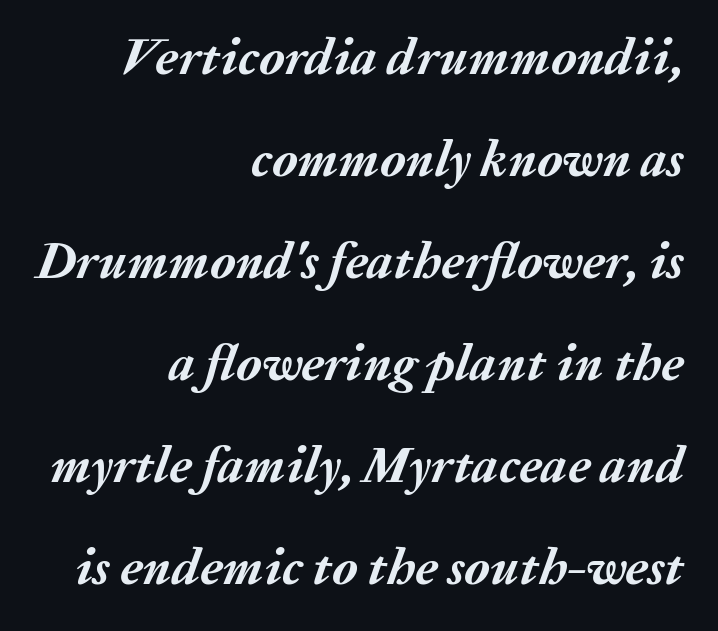
The image shows 52 px semibold type, italic (leaning right); set right-aligned, loose line spacing (1.96x), normal letter spacing, not underlined; medium stroke contrast and a medium x-height.
